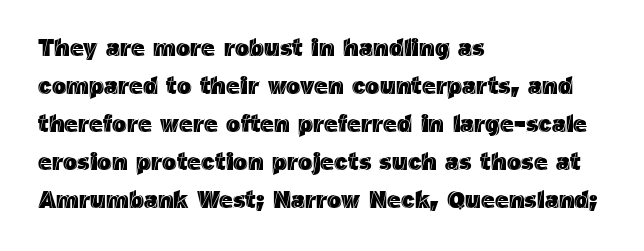
Q: Is the text italic (slanted)? A: No, it is upright.
Q: Is the text underlined? A: No.
Q: How is the paragraph aligned? A: Left-aligned.
Q: Is the spacing between letters normal or unusually wide? A: Normal.
Q: Is the spacing between lines tight, normal or loose? A: Normal.
